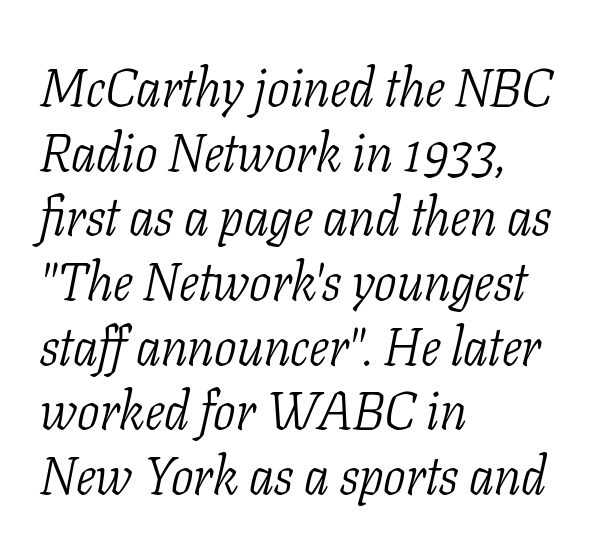
Q: Is the text bold? A: No.
Q: Is the text italic (slanted)? A: Yes, it leans right by about 11 degrees.
Q: Is the typeface a serif or a sans-serif typeface? A: Serif.
Q: Is the text underlined? A: No.
Q: How is the paragraph aligned? A: Left-aligned.
Q: Is the spacing between letters normal or unusually wide? A: Normal.
Q: Width (condensed, normal, or wide)? A: Condensed.
Q: Stroke contrast? A: Low.
Q: x-height? A: Medium.
Q: Monospaced? A: No.
